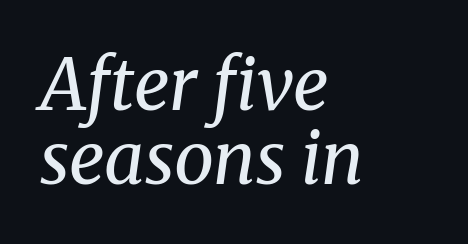
{"serif": "yes", "italic": "yes", "lean": "right", "slant_degrees": 8, "bold": "no", "weight": "regular", "width": "normal", "stroke_contrast": "medium", "x_height": "medium", "monospaced": "no", "underline": "no", "align": "left", "line_spacing": "tight", "line_spacing_ratio": 1.04, "letter_spacing": "normal", "letter_spacing_em": 0.0, "glyph_px": 71}
